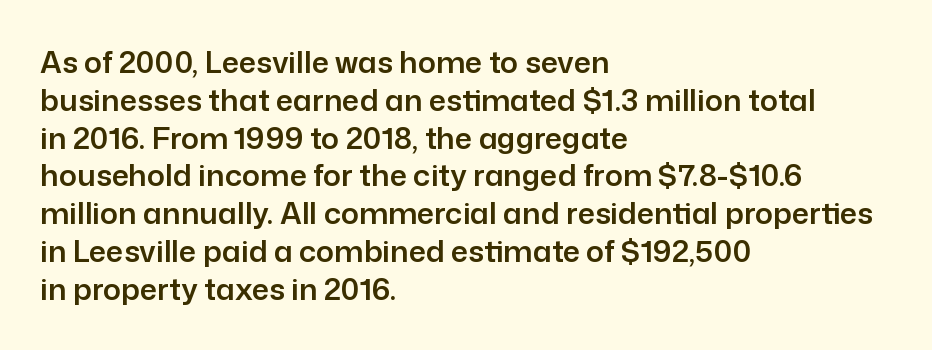
{"serif": "no", "italic": "no", "width": "normal", "stroke_contrast": "low", "x_height": "medium", "monospaced": "no", "underline": "no", "align": "left", "line_spacing": "normal", "line_spacing_ratio": 1.26, "letter_spacing": "normal", "letter_spacing_em": 0.0, "glyph_px": 30}
